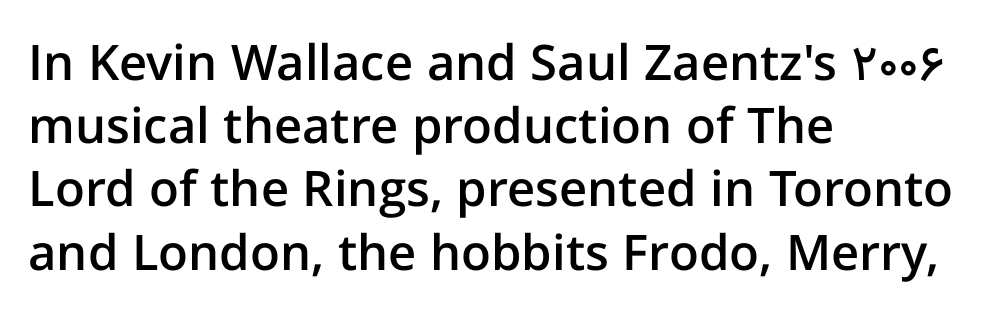
Q: Is the text bold? A: Semi-bold.
Q: Is the text italic (slanted)? A: No, it is upright.
Q: Is the typeface a serif or a sans-serif typeface? A: Sans-serif.
Q: Is the text underlined? A: No.
Q: How is the paragraph aligned? A: Left-aligned.
Q: Is the spacing between letters normal or unusually wide? A: Normal.
Q: Is the spacing between lines tight, normal or loose? A: Normal.
Q: Width (condensed, normal, or wide)? A: Normal.
Q: Stroke contrast? A: Low.
Q: x-height? A: Medium.
Q: Monospaced? A: No.
